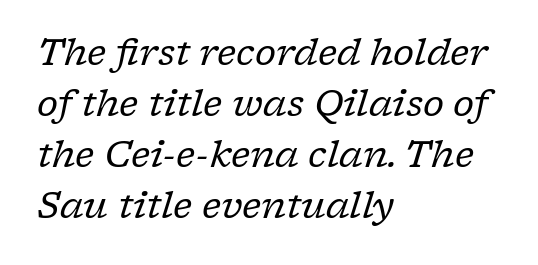
{"serif": "yes", "italic": "yes", "lean": "right", "slant_degrees": 17, "bold": "no", "weight": "regular", "width": "normal", "stroke_contrast": "low", "x_height": "medium", "monospaced": "no", "underline": "no", "align": "left", "line_spacing": "normal", "line_spacing_ratio": 1.42, "letter_spacing": "normal", "letter_spacing_em": 0.0, "glyph_px": 36}
